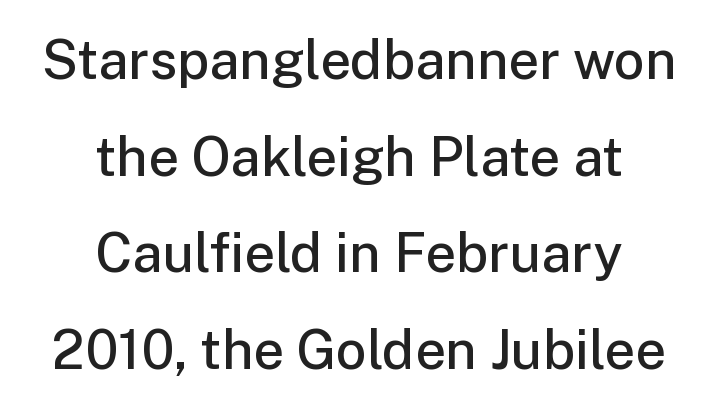
The image shows 54 px semibold sans-serif type, upright; set centered, line spacing 1.79x, normal letter spacing, not underlined; low stroke contrast and a medium x-height.
